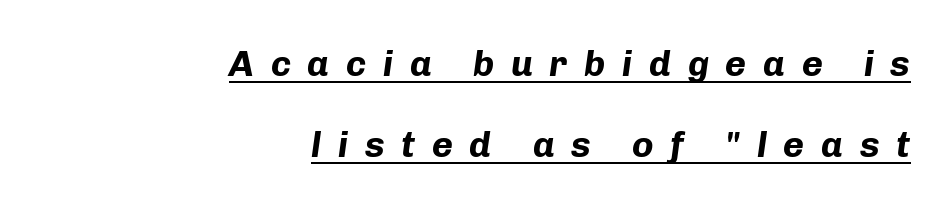
{"italic": "yes", "lean": "right", "slant_degrees": 8, "bold": "yes", "weight": "bold", "width": "normal", "stroke_contrast": "low", "x_height": "medium", "monospaced": "no", "underline": "yes", "align": "right", "line_spacing": "loose", "line_spacing_ratio": 2.25, "letter_spacing": "wide", "letter_spacing_em": 0.46, "glyph_px": 36}
